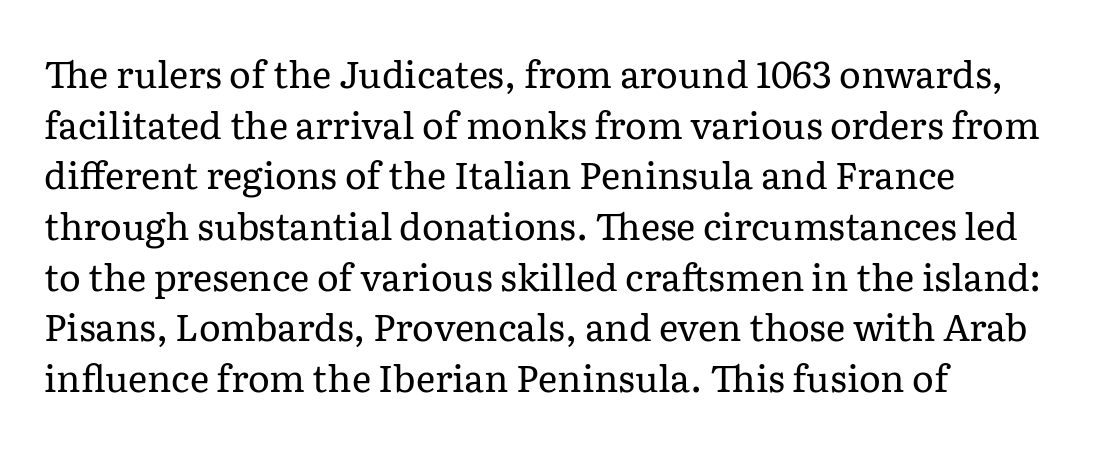
This sample uses plain, unmodified letter spacing. The letters look calm and open, with moderate or lighter stems. This sample keeps an unexceptional amount of space between lines. These lines are composed in type with serifs.
